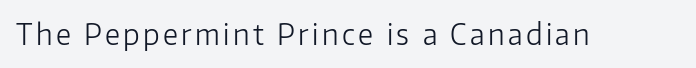
{"serif": "no", "italic": "no", "bold": "no", "weight": "light", "width": "normal", "stroke_contrast": "low", "x_height": "medium", "monospaced": "no", "underline": "no", "glyph_px": 28}
